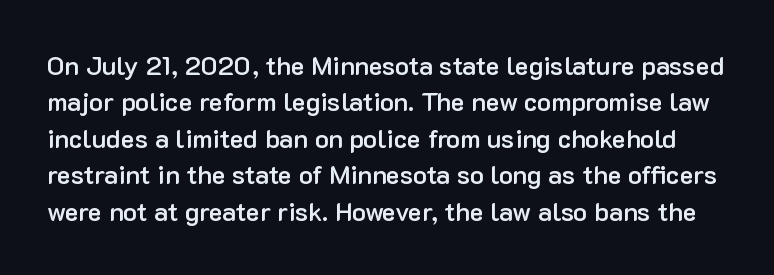
Quick note: not italic, upright. How would I describe the line gaps? Plain and ordinary. Decoration check: the copy has no underline. This rendering leaves character spacing at its baseline value.
